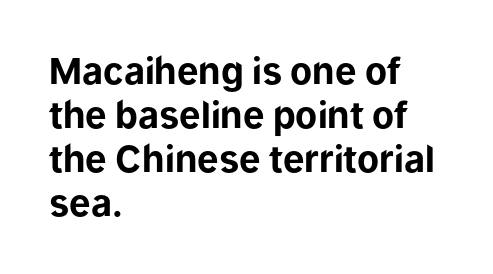
Every letter is thick-stroked: bold, no question. Visually the block forms a straight wall on the left and a jagged coastline on the right. Posture: vertical. The passage shown is typed in a proportional face where columns would drift. Look at the tracking — it's just the regular setting, nothing added.
